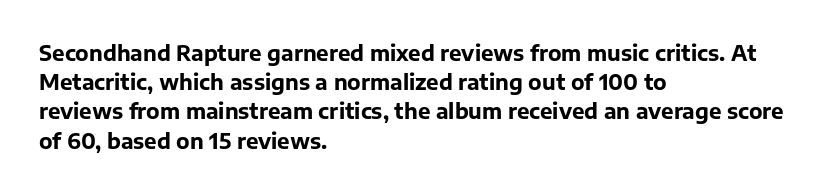
The image shows 21 px bold type, upright; set left-aligned, normal line spacing (1.39x), normal letter spacing, not underlined.
